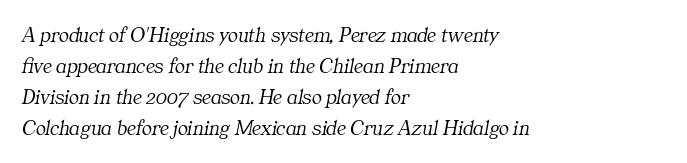
Q: Is the text bold? A: No.
Q: Is the text italic (slanted)? A: Yes, it leans right by about 11 degrees.
Q: Is the text underlined? A: No.
Q: How is the paragraph aligned? A: Left-aligned.
Q: Is the spacing between letters normal or unusually wide? A: Normal.
Q: Is the spacing between lines tight, normal or loose? A: Normal.
